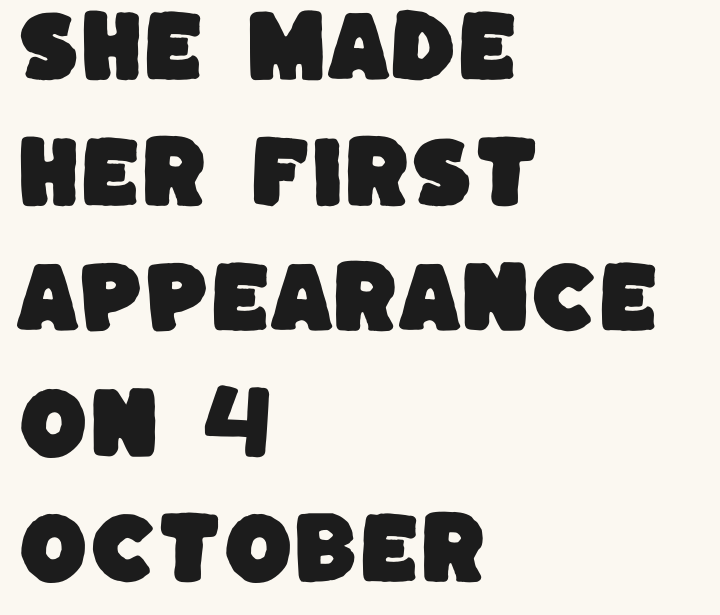
No word sits above an underline. This rendering uses left alignment, leaving the right contour irregular. A typesetter would label this face a sans. Baseline-to-baseline distance is the conventional proportion of letter height. How are the letters spaced? Ordinarily, with no added tracking.
